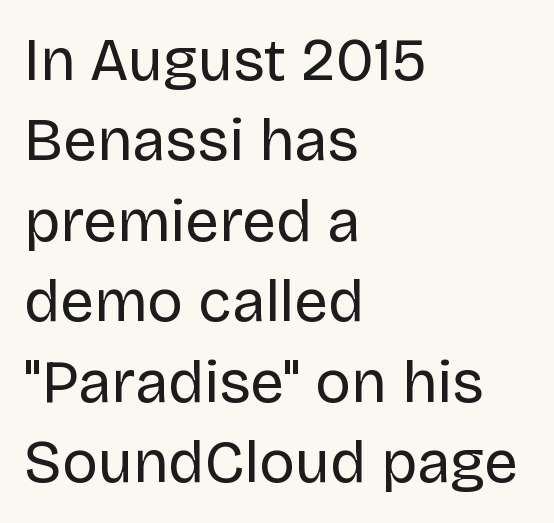
Q: Is the text bold? A: No.
Q: Is the text italic (slanted)? A: No, it is upright.
Q: Is the typeface a serif or a sans-serif typeface? A: Sans-serif.
Q: Is the text underlined? A: No.
Q: How is the paragraph aligned? A: Left-aligned.
Q: Is the spacing between letters normal or unusually wide? A: Normal.
Q: Is the spacing between lines tight, normal or loose? A: Normal.
Q: Width (condensed, normal, or wide)? A: Normal.
Q: Stroke contrast? A: Low.
Q: x-height? A: Large.
Q: Monospaced? A: No.
